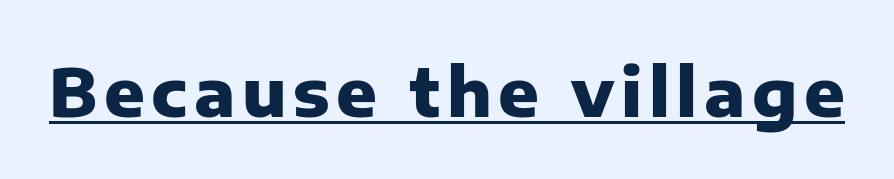
The image shows 67 px heavy sans-serif type, upright; set underlined; low stroke contrast and a medium x-height.
